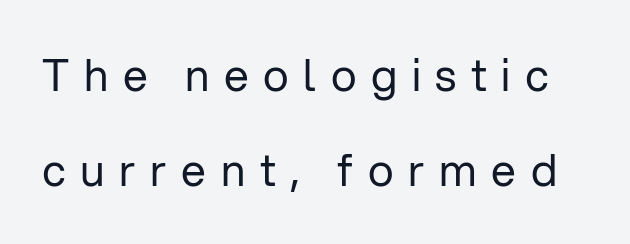
The image shows 44 px regular-weight sans-serif type, upright; set loose line spacing (2.16x), unusually wide letter spacing (+0.33 em), not underlined; low stroke contrast and a medium x-height.
